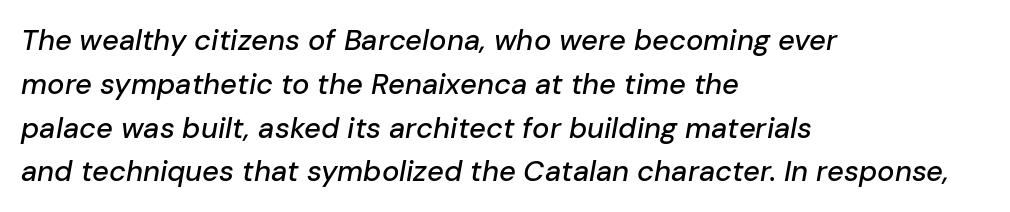
Q: Is the text italic (slanted)? A: Yes, it leans right by about 10 degrees.
Q: Is the text underlined? A: No.
Q: How is the paragraph aligned? A: Left-aligned.
Q: Is the spacing between letters normal or unusually wide? A: Normal.
Q: Is the spacing between lines tight, normal or loose? A: Normal.
Q: Width (condensed, normal, or wide)? A: Normal.
Q: Stroke contrast? A: Low.
Q: x-height? A: Medium.
Q: Monospaced? A: No.
